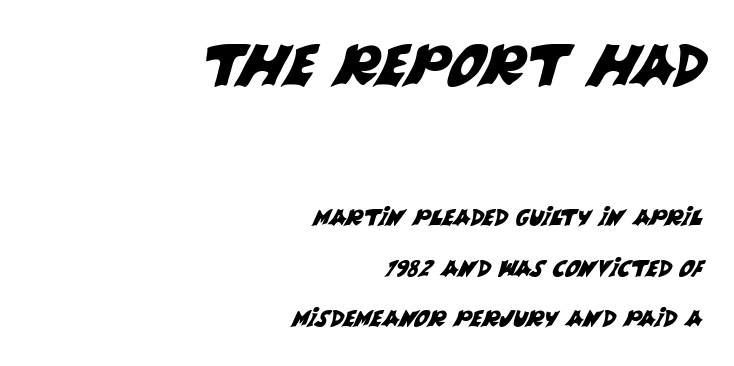
Note the varied advance widths — an 'i' is clearly narrower than an 'm'. The foot of each line stays bare and open. These lines are set flush right with a ragged left edge. The rendering keeps characters at their native spacing. The font family rendered here belongs to the sans-serif group.
